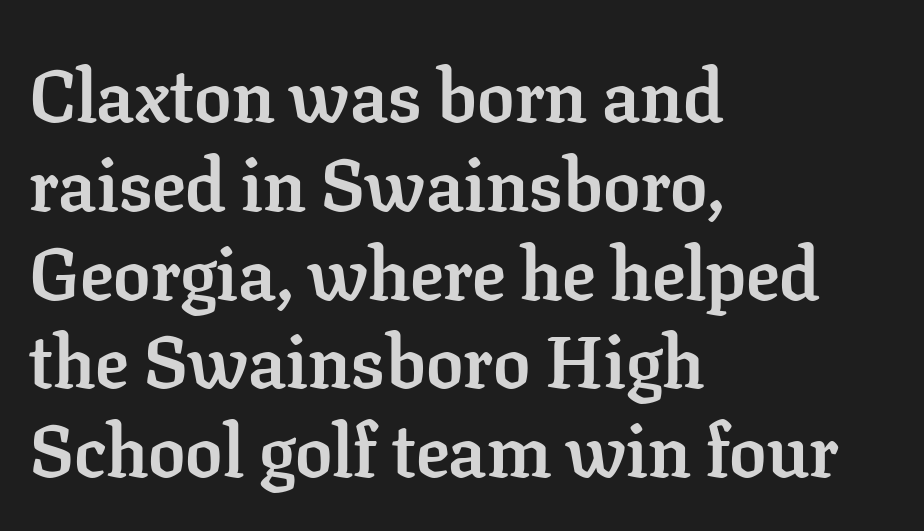
The image shows 74 px semibold serif type, upright; set left-aligned, line spacing 1.2x, normal letter spacing, not underlined; low stroke contrast and a medium x-height.
